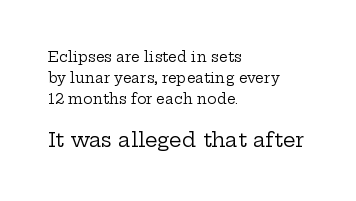
Q: Is the text bold? A: No.
Q: Is the text italic (slanted)? A: No, it is upright.
Q: Is the text underlined? A: No.
Q: How is the paragraph aligned? A: Left-aligned.
Q: Is the spacing between letters normal or unusually wide? A: Normal.
Q: Is the spacing between lines tight, normal or loose? A: Normal.
Q: Which block of text is set in a larger size, the first (top) or the second (bottom)? A: The second (bottom) one.
